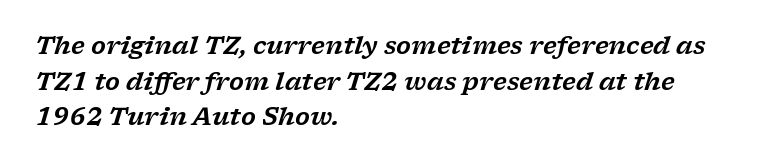
Q: Is the text italic (slanted)? A: Yes, it leans right by about 17 degrees.
Q: Is the text underlined? A: No.
Q: How is the paragraph aligned? A: Left-aligned.
Q: Is the spacing between letters normal or unusually wide? A: Normal.
Q: Is the spacing between lines tight, normal or loose? A: Normal.
